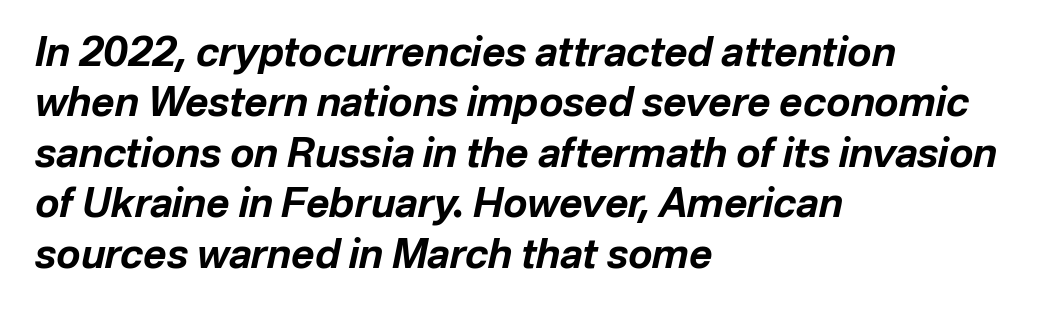
Beneath every word, the page is bare. The designer left line spacing at the default. Tracking value appears to be zero — textbook default spacing. Looks like regular typesetting: each glyph gets only the width it needs.
